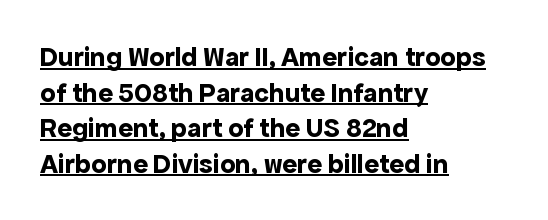
Q: Is the text bold? A: Yes.
Q: Is the text italic (slanted)? A: No, it is upright.
Q: Is the typeface a serif or a sans-serif typeface? A: Sans-serif.
Q: Is the text underlined? A: Yes.
Q: How is the paragraph aligned? A: Left-aligned.
Q: Is the spacing between letters normal or unusually wide? A: Normal.
Q: Is the spacing between lines tight, normal or loose? A: Normal.
Q: Width (condensed, normal, or wide)? A: Normal.
Q: x-height? A: Medium.
Q: Monospaced? A: No.
